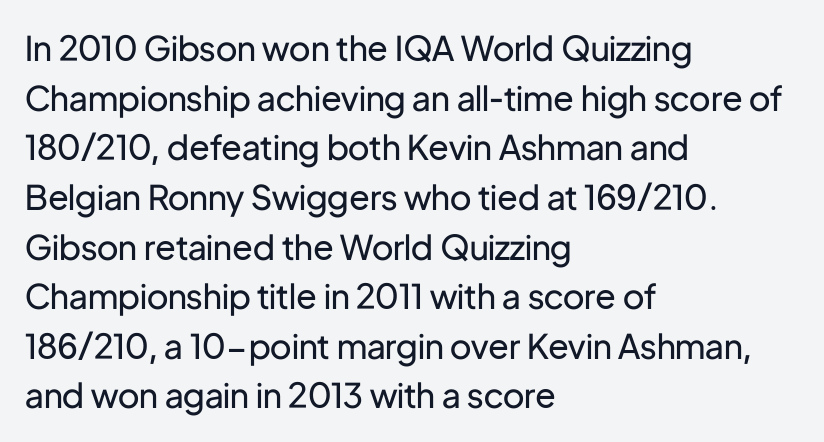
Q: Is the text bold? A: No.
Q: Is the text italic (slanted)? A: No, it is upright.
Q: Is the typeface a serif or a sans-serif typeface? A: Sans-serif.
Q: Is the text underlined? A: No.
Q: How is the paragraph aligned? A: Left-aligned.
Q: Is the spacing between letters normal or unusually wide? A: Normal.
Q: Is the spacing between lines tight, normal or loose? A: Normal.
Q: Width (condensed, normal, or wide)? A: Normal.
Q: Stroke contrast? A: Low.
Q: x-height? A: Medium.
Q: Monospaced? A: No.
